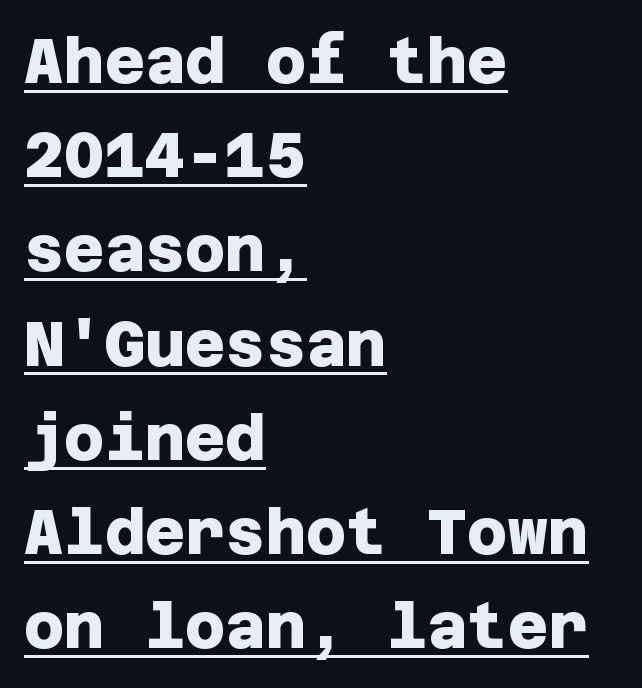
Q: Is the text bold? A: Yes.
Q: Is the typeface a serif or a sans-serif typeface? A: Sans-serif.
Q: Is the text underlined? A: Yes.
Q: How is the paragraph aligned? A: Left-aligned.
Q: Is the spacing between letters normal or unusually wide? A: Normal.
Q: Is the spacing between lines tight, normal or loose? A: Normal.
Q: Width (condensed, normal, or wide)? A: Normal.
Q: Stroke contrast? A: Low.
Q: x-height? A: Large.
